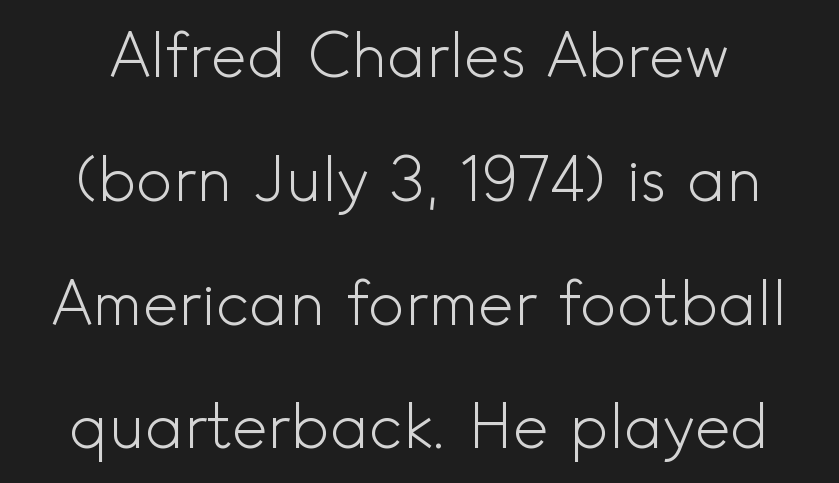
Q: Is the text bold? A: No.
Q: Is the text italic (slanted)? A: No, it is upright.
Q: Is the typeface a serif or a sans-serif typeface? A: Sans-serif.
Q: Is the text underlined? A: No.
Q: Is the spacing between letters normal or unusually wide? A: Normal.
Q: Is the spacing between lines tight, normal or loose? A: Loose.
Q: Width (condensed, normal, or wide)? A: Normal.
Q: x-height? A: Small.
Q: Monospaced? A: No.
